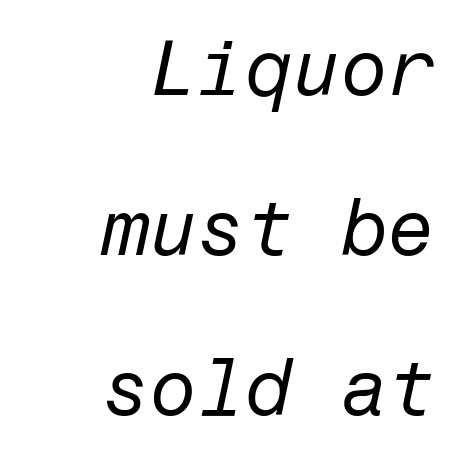
{"italic": "yes", "lean": "right", "slant_degrees": 12, "bold": "no", "weight": "regular", "width": "normal", "stroke_contrast": "low", "x_height": "medium", "underline": "no", "align": "right", "line_spacing": "loose", "line_spacing_ratio": 2.08, "letter_spacing": "normal", "letter_spacing_em": 0.0, "glyph_px": 77}
